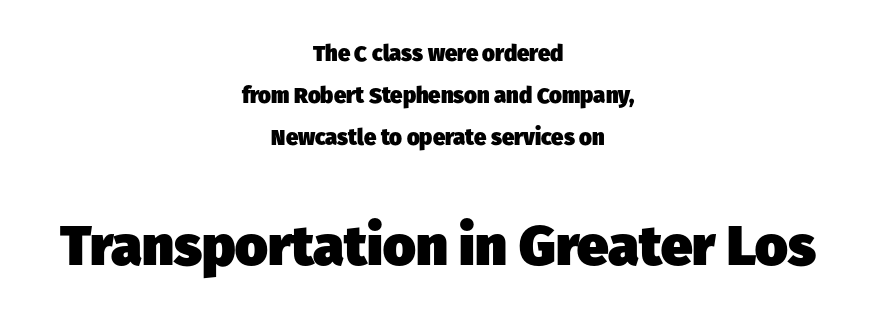
{"serif": "no", "bold": "yes", "weight": "heavy", "width": "normal", "stroke_contrast": "low", "x_height": "medium", "monospaced": "no", "underline": "no", "align": "center", "line_spacing": "loose", "line_spacing_ratio": 1.92, "letter_spacing": "normal", "letter_spacing_em": 0.0, "larger_block": "second", "size_ratio": 2.55, "glyph_px": 56}
